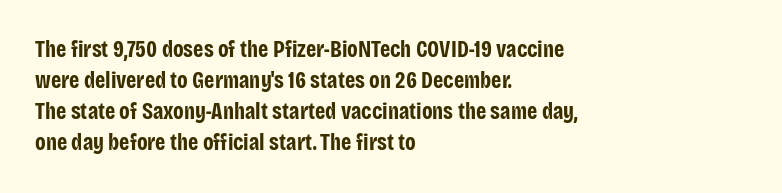
The image shows 23 px bold type, upright; set left-aligned, normal line spacing (1.35x), normal letter spacing, not underlined.
